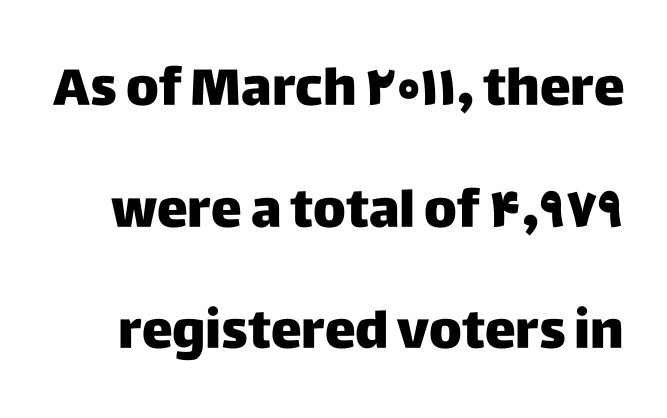
The lettering holds an erect, upright posture throughout. A sans-serif font was chosen for this passage. Words appear dense and cohesive because spacing is normal. A clean baseline with only descenders dipping below it.
